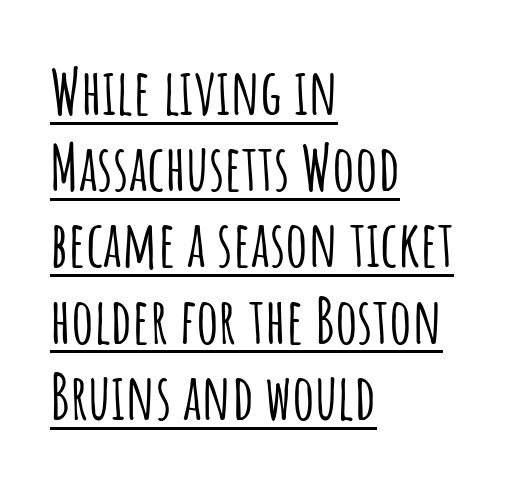
Ascenders rise straight up at ninety degrees. Character widths vary here, with narrow letters taking less room than wide ones. The characters display no serif detailing; their extremities are plain. A typesetter would call this zero additional tracking. The specimen includes a rule beneath the text block's lines.
